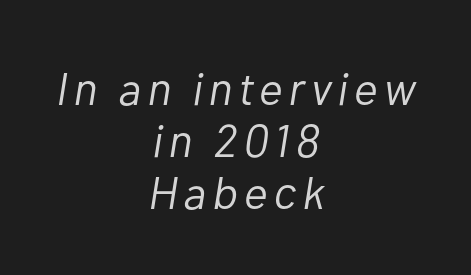
Vertical spacing — tight. Is this a fixed-width face? No — the glyphs have proportional, varying widths. The letters are slanted; this is an italic face. Compared with a flush-left layout, this one balances lines on the center instead. No extra ink here — the face is not bold. Bare-footed words on every line.
